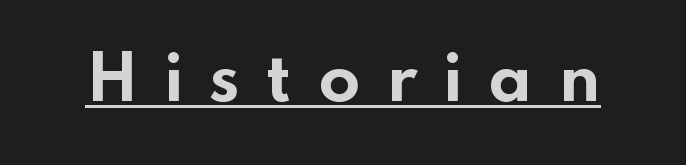
The image shows 61 px bold, wide sans-serif type, upright; set unusually wide letter spacing (+0.42 em), underlined; low stroke contrast and a small x-height.
